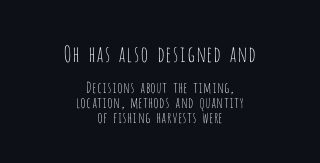
Q: Is the text bold? A: No.
Q: Is the text italic (slanted)? A: No, it is upright.
Q: Is the text underlined? A: No.
Q: How is the paragraph aligned? A: Centered.
Q: Is the spacing between letters normal or unusually wide? A: Normal.
Q: Is the spacing between lines tight, normal or loose? A: Tight.
Q: Which block of text is set in a larger size, the first (top) or the second (bottom)? A: The first (top) one.
